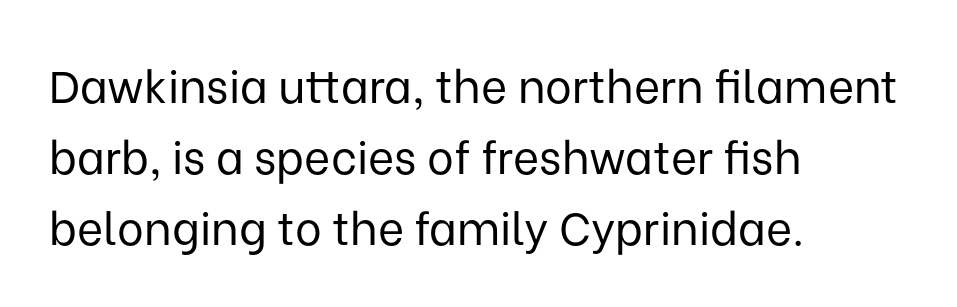
Q: Is the text bold? A: No.
Q: Is the text italic (slanted)? A: No, it is upright.
Q: Is the typeface a serif or a sans-serif typeface? A: Sans-serif.
Q: Is the text underlined? A: No.
Q: How is the paragraph aligned? A: Left-aligned.
Q: Is the spacing between letters normal or unusually wide? A: Normal.
Q: Is the spacing between lines tight, normal or loose? A: Normal.
Q: Width (condensed, normal, or wide)? A: Normal.
Q: Stroke contrast? A: Low.
Q: x-height? A: Medium.
Q: Monospaced? A: No.
